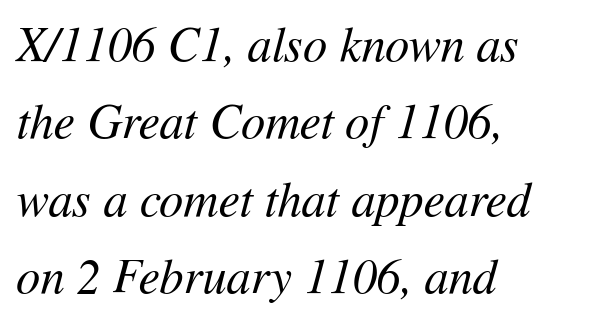
Q: Is the text bold? A: No.
Q: Is the text italic (slanted)? A: Yes, it leans right by about 11 degrees.
Q: Is the text underlined? A: No.
Q: How is the paragraph aligned? A: Left-aligned.
Q: Is the spacing between letters normal or unusually wide? A: Normal.
Q: Is the spacing between lines tight, normal or loose? A: Normal.
Q: Width (condensed, normal, or wide)? A: Normal.
Q: Stroke contrast? A: Medium.
Q: x-height? A: Medium.
Q: Monospaced? A: No.
